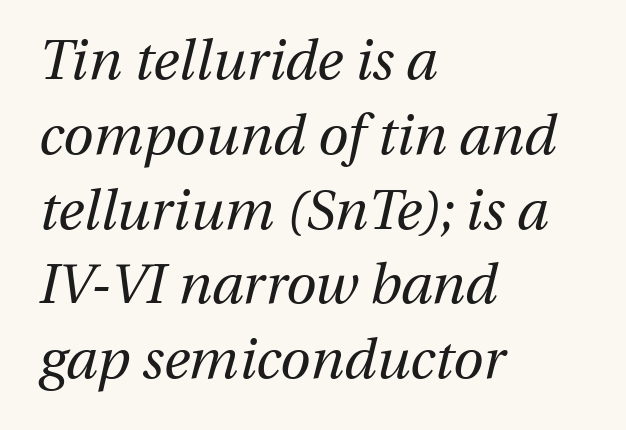
{"italic": "yes", "lean": "right", "slant_degrees": 13, "bold": "no", "weight": "regular", "width": "normal", "stroke_contrast": "medium", "x_height": "medium", "monospaced": "no", "underline": "no", "align": "left", "line_spacing": "normal", "line_spacing_ratio": 1.36, "letter_spacing": "normal", "letter_spacing_em": 0.0, "glyph_px": 55}
